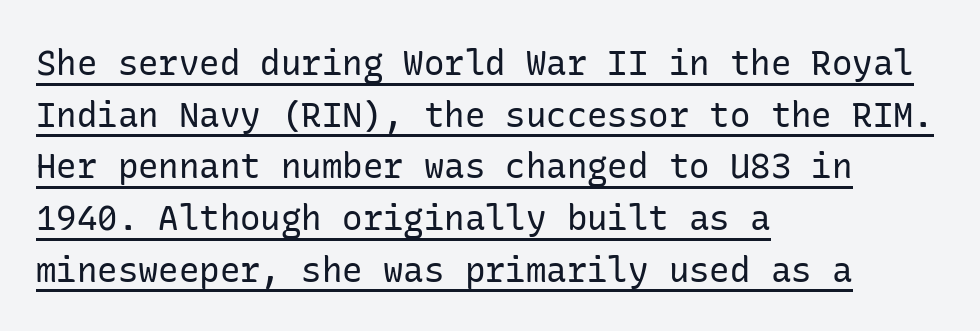
Q: Is the text bold? A: No.
Q: Is the text italic (slanted)? A: No, it is upright.
Q: Is the typeface a serif or a sans-serif typeface? A: Sans-serif.
Q: Is the text underlined? A: Yes.
Q: How is the paragraph aligned? A: Left-aligned.
Q: Is the spacing between letters normal or unusually wide? A: Normal.
Q: Is the spacing between lines tight, normal or loose? A: Normal.
Q: Width (condensed, normal, or wide)? A: Normal.
Q: Stroke contrast? A: Low.
Q: x-height? A: Medium.
